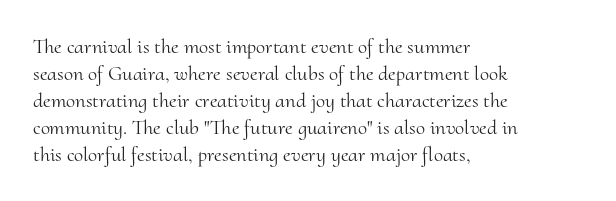
These lines keep a tight, regular rhythm from letter to letter. The rows are spaced the way most documents space them. Nothing heavy about these letters — not bold at all. A roman cut, with each character standing at attention. Check under the words: just untouched page. All the whitespace from short lines collects on the right.
